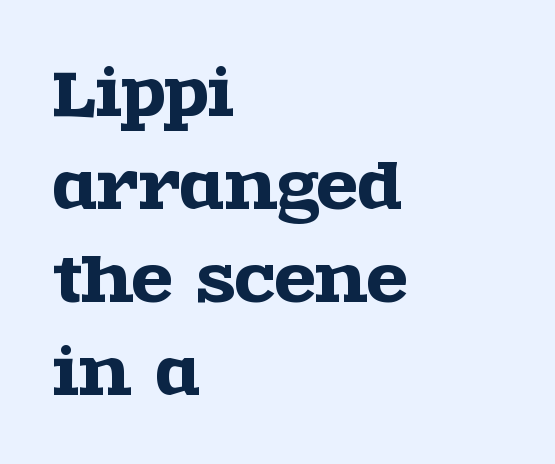
Q: Is the text italic (slanted)? A: No, it is upright.
Q: Is the typeface a serif or a sans-serif typeface? A: Serif.
Q: Is the text underlined? A: No.
Q: How is the paragraph aligned? A: Left-aligned.
Q: Is the spacing between letters normal or unusually wide? A: Normal.
Q: Is the spacing between lines tight, normal or loose? A: Normal.
Q: Width (condensed, normal, or wide)? A: Wide.
Q: x-height? A: Large.
Q: Monospaced? A: No.
